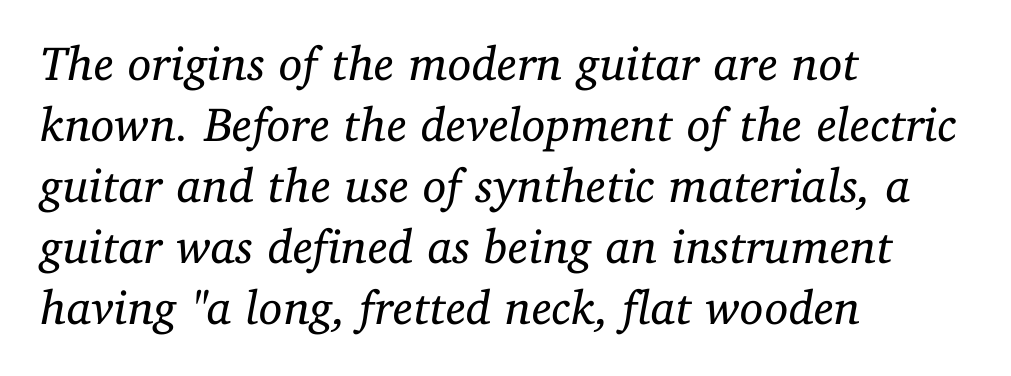
The weight tops out at a normal text grade. The rendering keeps characters at their native spacing. The rendering anchors every line to the left-hand side. It's the slanting kind of type.
